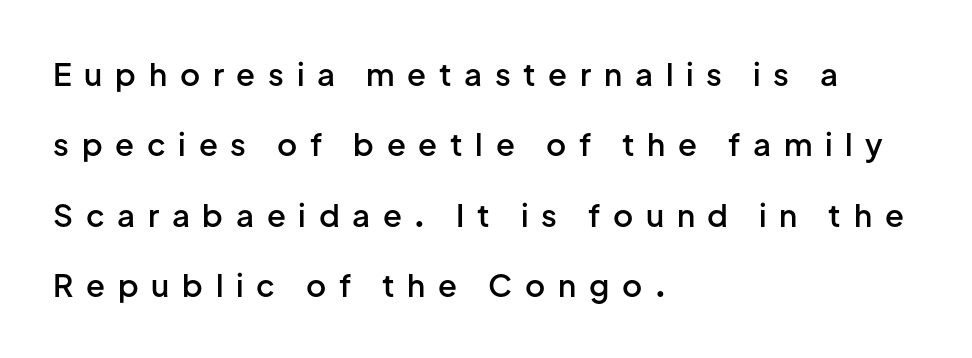
The image shows 31 px semibold sans-serif type, upright; set left-aligned, loose line spacing (2.27x), unusually wide letter spacing (+0.41 em), not underlined; low stroke contrast and a medium x-height.
